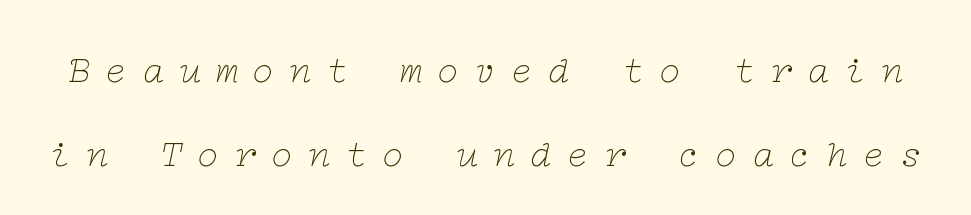
{"serif": "yes", "italic": "yes", "lean": "right", "slant_degrees": 12, "bold": "no", "weight": "thin", "width": "wide", "stroke_contrast": "low", "x_height": "medium", "underline": "no", "line_spacing": "loose", "line_spacing_ratio": 2.26, "letter_spacing": "wide", "letter_spacing_em": 0.4, "glyph_px": 37}
